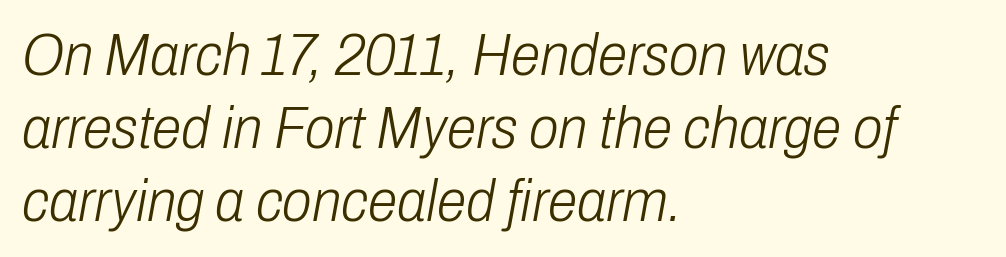
{"italic": "yes", "lean": "right", "slant_degrees": 10, "bold": "no", "weight": "light", "width": "condensed", "stroke_contrast": "low", "x_height": "medium", "monospaced": "no", "underline": "no", "align": "left", "line_spacing_ratio": 1.22, "letter_spacing": "normal", "letter_spacing_em": 0.0, "glyph_px": 60}
